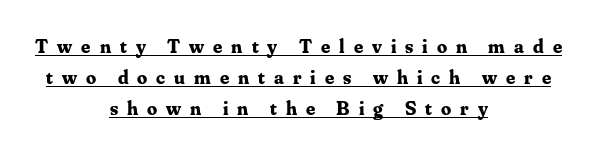
This is the regular roman posture of the typeface. Inter-character spacing is expanded well beyond the font's built-in metrics. This rendering features underlined lettering. This is heavy type, rendered in bold. Horizontal alignment here is central, giving a formal, balanced look. This block has exactly the height ordinary leading produces.
